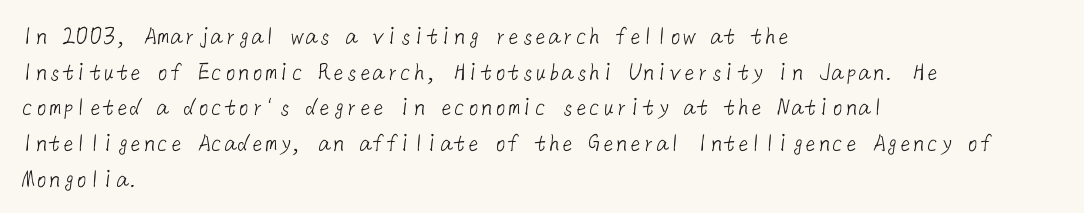
Q: Is the text bold? A: No.
Q: Is the text underlined? A: No.
Q: How is the paragraph aligned? A: Left-aligned.
Q: Is the spacing between letters normal or unusually wide? A: Normal.
Q: Is the spacing between lines tight, normal or loose? A: Normal.
